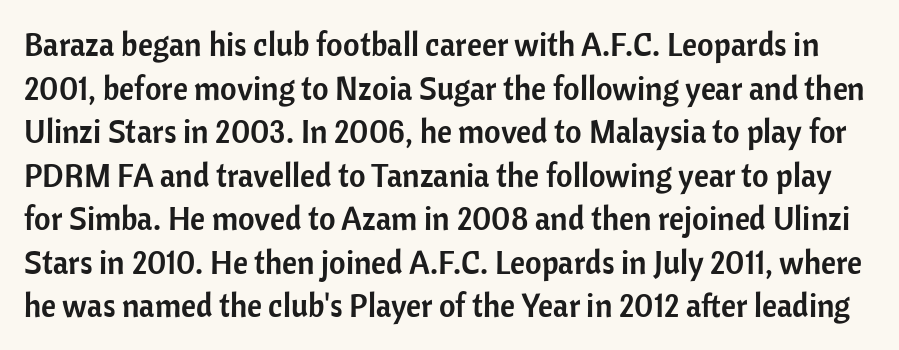
The specimen reads as upright at a glance. The string is rendered with underlining switched off. What's the leading like? Ordinary, nothing unusual. Examine the stroke ends and you'll find no serifs. Look at the tracking — it's just the regular setting, nothing added.
